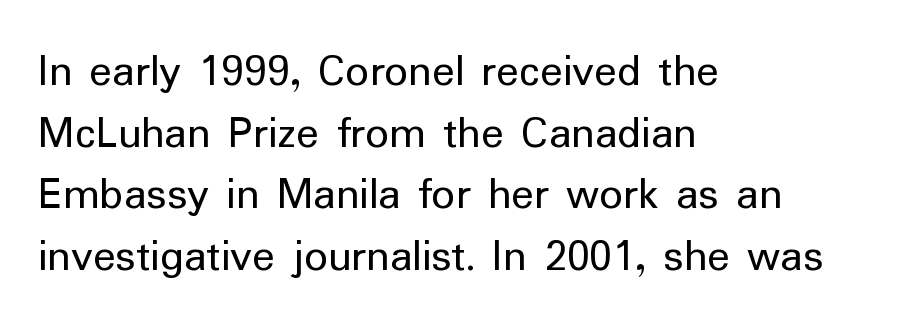
The rendering uses natural spacing where letterforms have individual widths. The axis of the letterforms is exactly vertical. A light-to-regular cut is what we see here. A normal amount of white space separates one row of letters from the next. Nothing unusual about the tracking: characters are spaced as the font intends.
